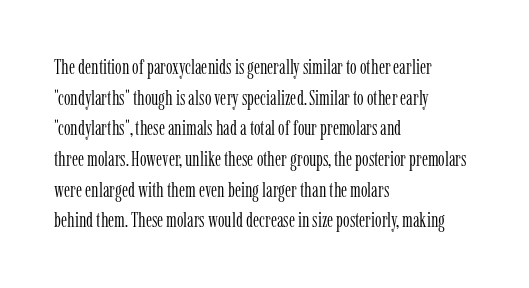
The image shows 21 px text type, upright; set left-aligned, normal line spacing (1.46x), normal letter spacing, not underlined.
